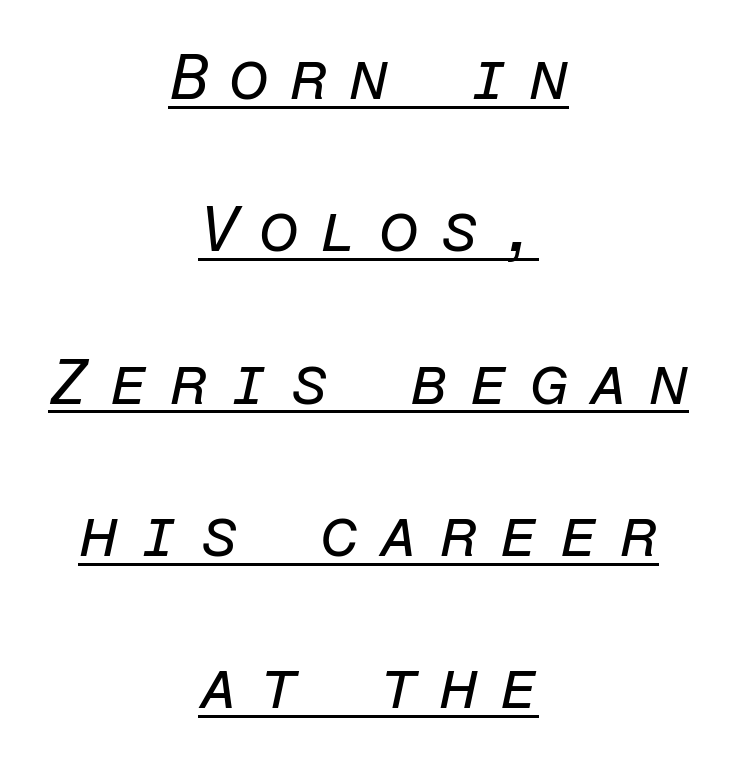
The image shows 64 px regular-weight type, italic (leaning right), monospaced; set centered, loose line spacing (2.38x), unusually wide letter spacing (+0.32 em), underlined; low stroke contrast and a medium x-height.
